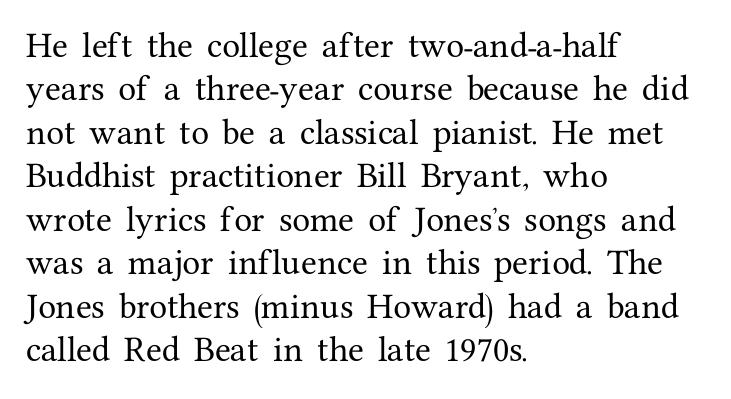
{"serif": "yes", "italic": "no", "width": "normal", "stroke_contrast": "medium", "x_height": "medium", "monospaced": "no", "underline": "no", "align": "left", "line_spacing": "normal", "line_spacing_ratio": 1.5, "letter_spacing": "normal", "letter_spacing_em": 0.0, "glyph_px": 29}
